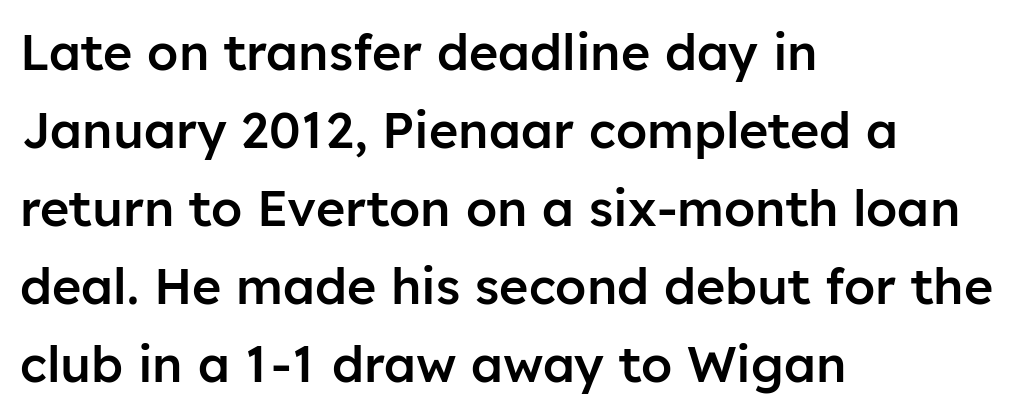
The image shows 50 px semibold sans-serif type, upright; set left-aligned, normal line spacing (1.56x), normal letter spacing, not underlined; low stroke contrast and a medium x-height.
